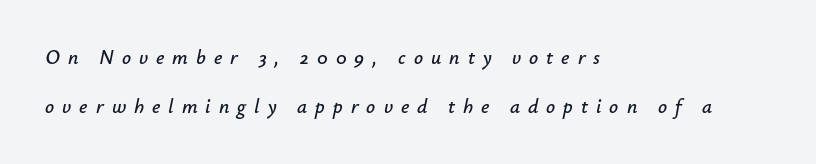
Q: Is the text italic (slanted)? A: Yes, it leans right by about 12 degrees.
Q: Is the text underlined? A: No.
Q: How is the paragraph aligned? A: Left-aligned.
Q: Is the spacing between letters normal or unusually wide? A: Unusually wide.
Q: Is the spacing between lines tight, normal or loose? A: Loose.
